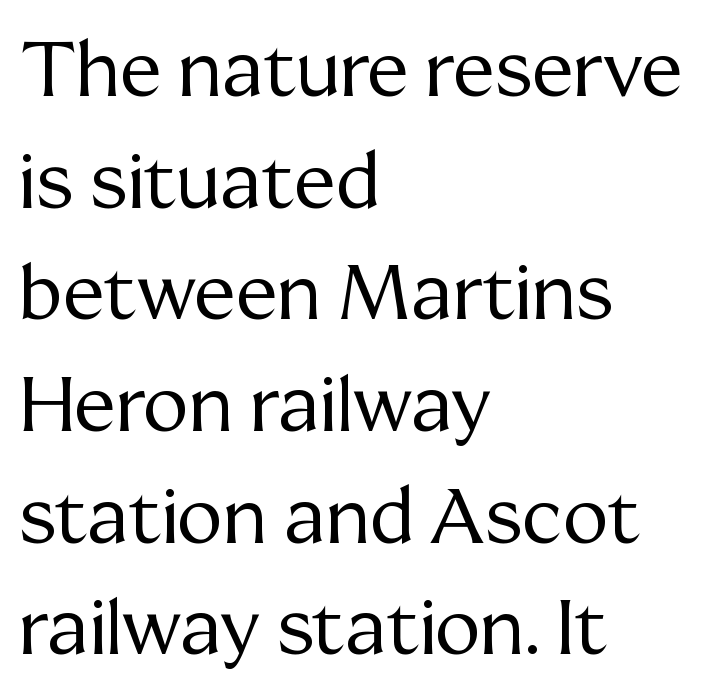
Q: Is the text bold? A: No.
Q: Is the text italic (slanted)? A: No, it is upright.
Q: Is the typeface a serif or a sans-serif typeface? A: Serif.
Q: Is the text underlined? A: No.
Q: How is the paragraph aligned? A: Left-aligned.
Q: Is the spacing between letters normal or unusually wide? A: Normal.
Q: Is the spacing between lines tight, normal or loose? A: Normal.
Q: Width (condensed, normal, or wide)? A: Normal.
Q: Stroke contrast? A: Medium.
Q: x-height? A: Medium.
Q: Monospaced? A: No.
